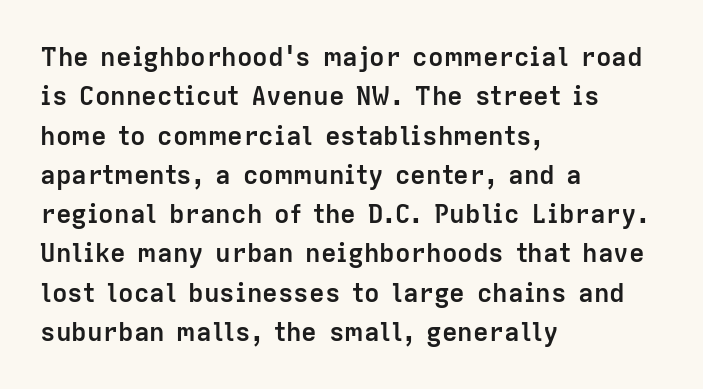
Q: Is the text bold? A: Yes.
Q: Is the text italic (slanted)? A: No, it is upright.
Q: Is the text underlined? A: No.
Q: How is the paragraph aligned? A: Left-aligned.
Q: Is the spacing between letters normal or unusually wide? A: Normal.
Q: Is the spacing between lines tight, normal or loose? A: Normal.
